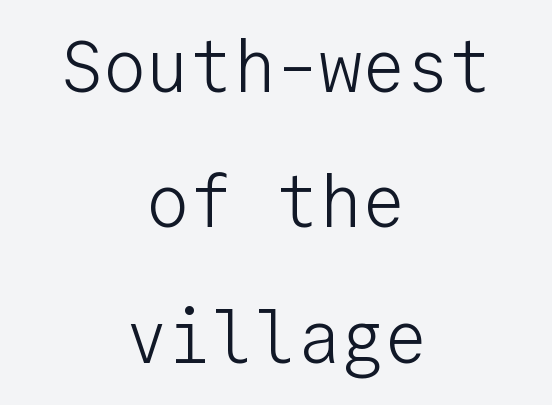
{"serif": "no", "italic": "no", "bold": "no", "weight": "light", "width": "normal", "stroke_contrast": "low", "x_height": "medium", "monospaced": "yes", "underline": "no", "align": "center", "line_spacing_ratio": 1.88, "letter_spacing": "normal", "letter_spacing_em": 0.0, "glyph_px": 72}
